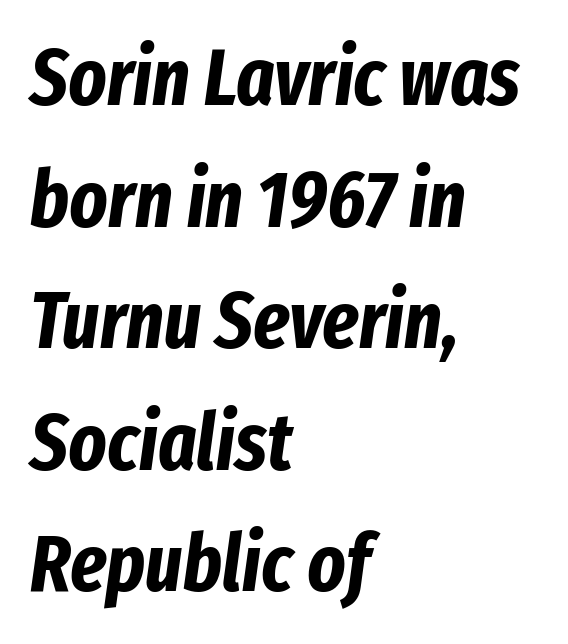
{"italic": "yes", "lean": "right", "slant_degrees": 8, "bold": "yes", "weight": "bold", "width": "condensed", "stroke_contrast": "low", "x_height": "medium", "monospaced": "no", "underline": "no", "align": "left", "line_spacing": "normal", "line_spacing_ratio": 1.52, "letter_spacing": "normal", "letter_spacing_em": 0.0, "glyph_px": 80}
